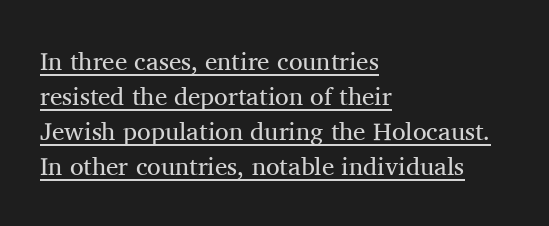
The image shows 25 px text type, upright; set left-aligned, normal line spacing (1.4x), normal letter spacing, underlined.
